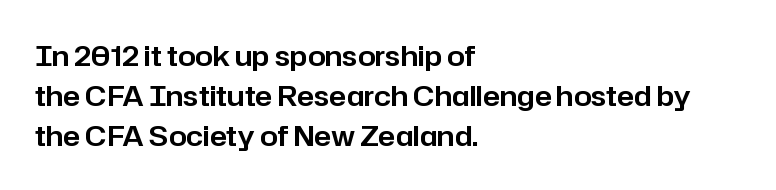
The image shows 28 px sans-serif type, upright; set left-aligned, normal line spacing (1.42x), normal letter spacing, not underlined; low stroke contrast and a medium x-height.
